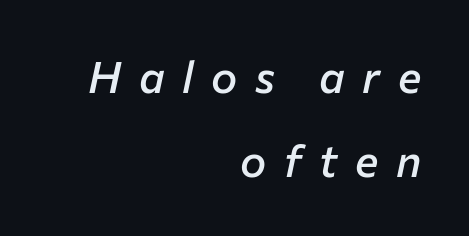
The typesetting leans somewhat heavy: a semibold. Style check: oblique. The area under the type is left untouched. The rendering uses natural spacing where letterforms have individual widths. Short note: letters widely spaced. Compared with a flush-left layout, this one pins lines to the opposite, right side.
